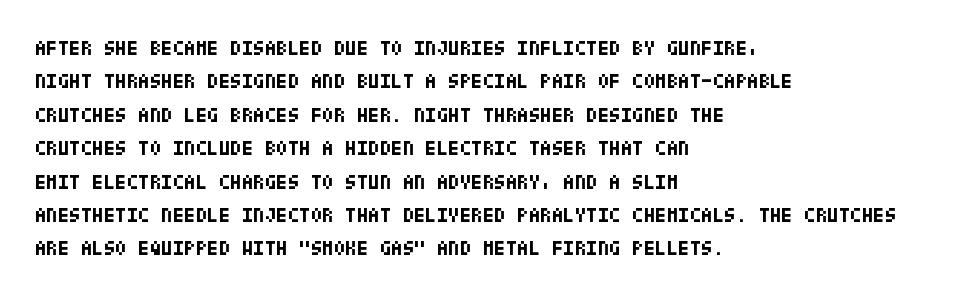
{"italic": "no", "bold": "yes", "underline": "no", "align": "left", "line_spacing": "normal", "line_spacing_ratio": 1.59, "letter_spacing": "normal", "letter_spacing_em": 0.0, "glyph_px": 21}
